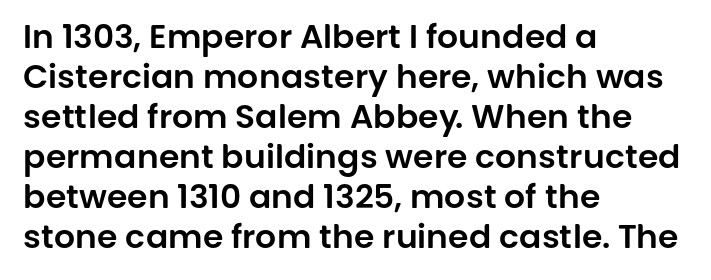
The lines in this sample share a left origin and differ only in where they stop. The passage shown is not underscored anywhere. Varying glyph widths throughout — classic text-font behaviour. The specimen reads as upright at a glance.
